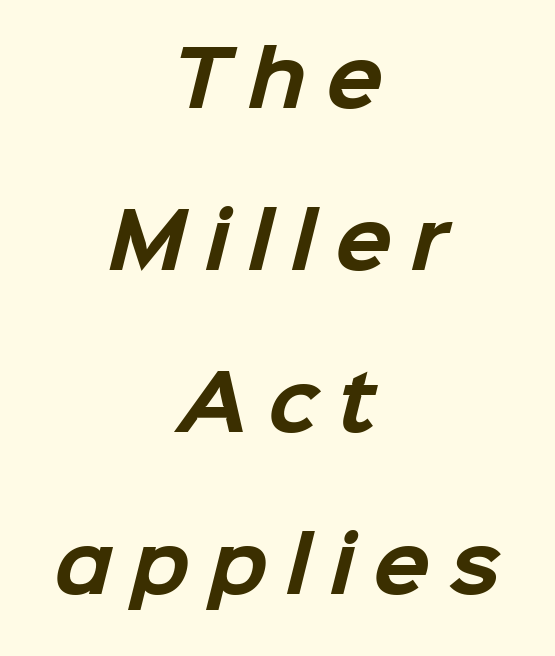
Letters rest on an invisible, unmarked baseline. Strokes here are thick enough to call this a true bold. A great deal of white space separates one row of letters from the next. You can tell from the bare stems that sans-serif type was used.
